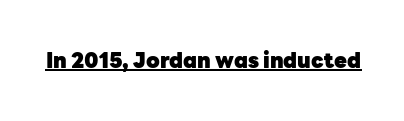
{"italic": "no", "bold": "yes", "underline": "yes", "letter_spacing": "normal", "letter_spacing_em": 0.0, "glyph_px": 21}
